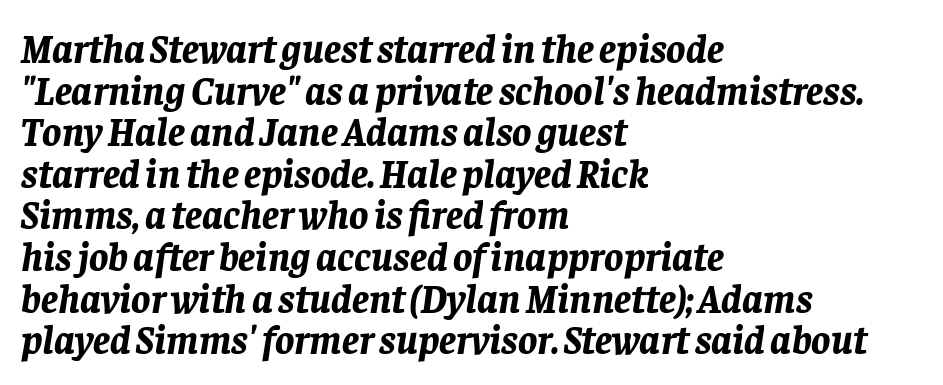
The image shows 40 px bold type, italic (leaning right); set left-aligned, tight line spacing (1.04x), normal letter spacing, not underlined; low stroke contrast and a large x-height.
